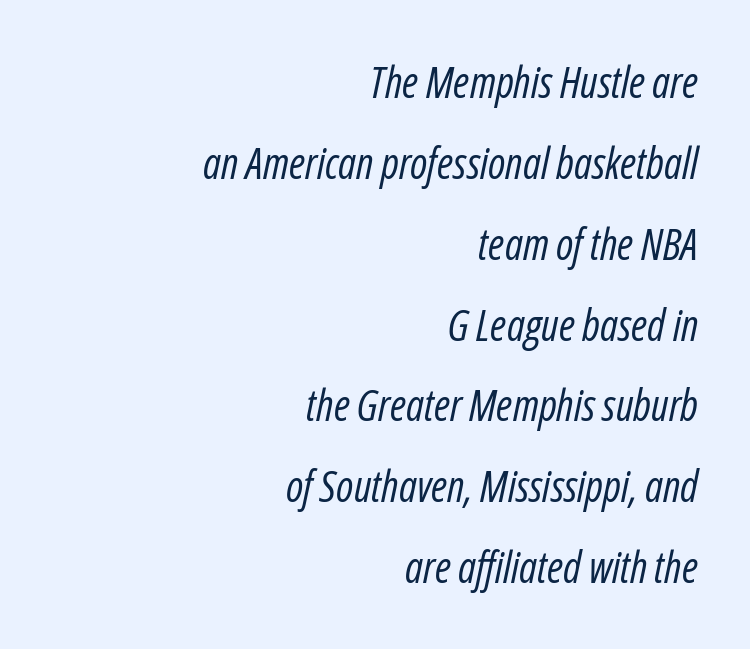
Q: Is the text bold? A: No.
Q: Is the text italic (slanted)? A: Yes, it leans right by about 12 degrees.
Q: Is the text underlined? A: No.
Q: How is the paragraph aligned? A: Right-aligned.
Q: Is the spacing between letters normal or unusually wide? A: Normal.
Q: Width (condensed, normal, or wide)? A: Condensed.
Q: Stroke contrast? A: Low.
Q: x-height? A: Medium.
Q: Monospaced? A: No.
